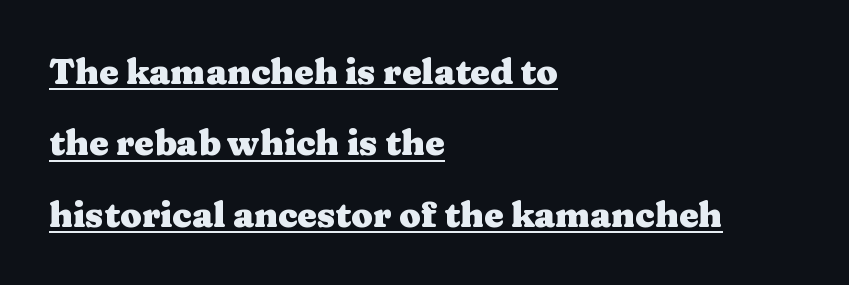
{"serif": "yes", "italic": "no", "bold": "yes", "weight": "heavy", "width": "wide", "stroke_contrast": "medium", "x_height": "medium", "monospaced": "no", "underline": "yes", "align": "left", "line_spacing": "loose", "line_spacing_ratio": 2.04, "letter_spacing": "normal", "letter_spacing_em": 0.0, "glyph_px": 35}
